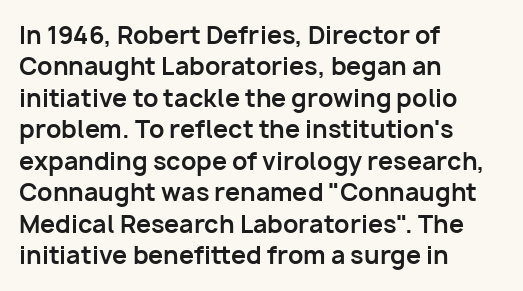
{"italic": "no", "bold": "yes", "underline": "no", "align": "left", "line_spacing": "normal", "line_spacing_ratio": 1.31, "letter_spacing": "normal", "letter_spacing_em": 0.0, "glyph_px": 24}
